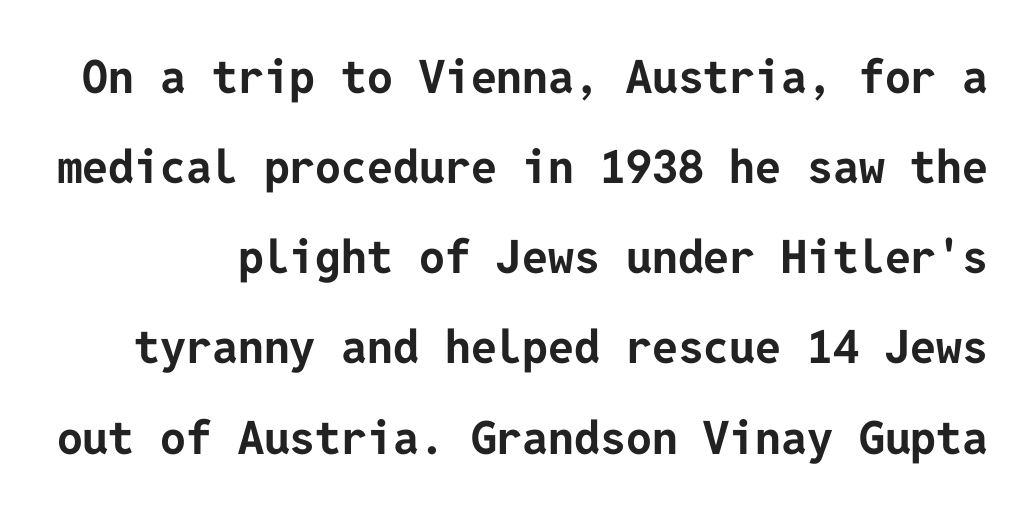
The font's upright variant was chosen for this text. Bold? Absolutely — the strokes are thick and heavy. A clean baseline with only descenders dipping below it. Does the leading feel generous? Absolutely, it's lavish. Observe the ordinary spacing: letters are neighbours, not strangers. A typesetter would label this face a sans.
